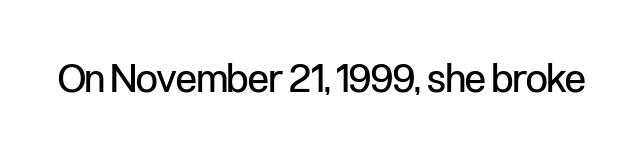
Q: Is the text bold? A: No.
Q: Is the text italic (slanted)? A: No, it is upright.
Q: Is the typeface a serif or a sans-serif typeface? A: Sans-serif.
Q: Is the text underlined? A: No.
Q: Is the spacing between letters normal or unusually wide? A: Normal.
Q: Width (condensed, normal, or wide)? A: Condensed.
Q: Stroke contrast? A: Low.
Q: x-height? A: Medium.
Q: Monospaced? A: No.
